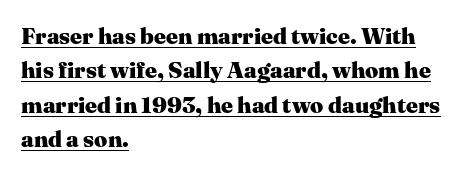
The image shows 23 px bold type, upright; set left-aligned, normal line spacing (1.5x), normal letter spacing, underlined.
